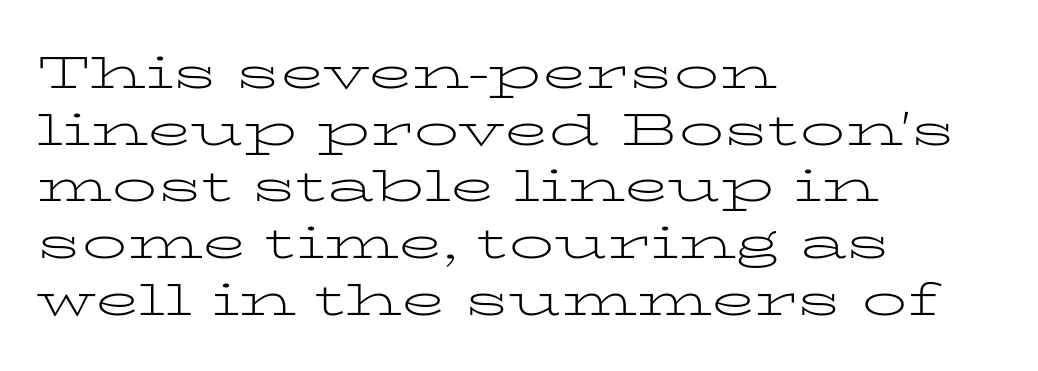
The image shows 45 px light, wide serif type, upright; set left-aligned, normal line spacing (1.26x), normal letter spacing, not underlined; low stroke contrast and a medium x-height.
